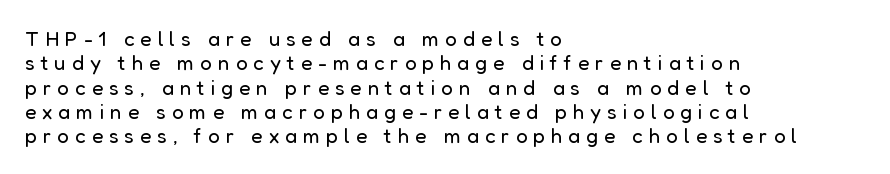
The image shows 21 px text type, upright; set left-aligned, line spacing 1.16x, unusually wide letter spacing (+0.28 em), not underlined.
